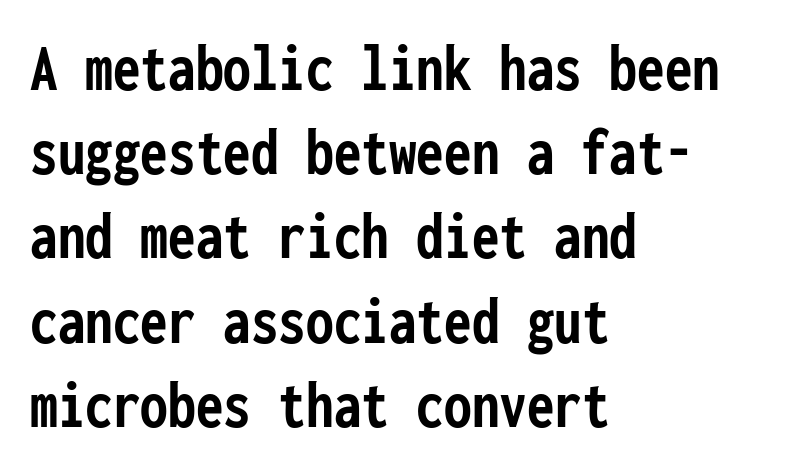
{"serif": "no", "italic": "no", "bold": "yes", "weight": "semibold", "width": "condensed", "stroke_contrast": "low", "x_height": "medium", "monospaced": "yes", "underline": "no", "align": "left", "line_spacing_ratio": 1.22, "letter_spacing": "normal", "letter_spacing_em": 0.0, "glyph_px": 69}
